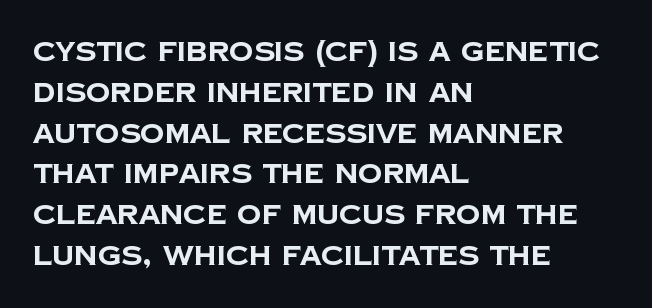
The image shows 27 px bold type; set left-aligned, normal line spacing (1.51x), normal letter spacing, not underlined.
